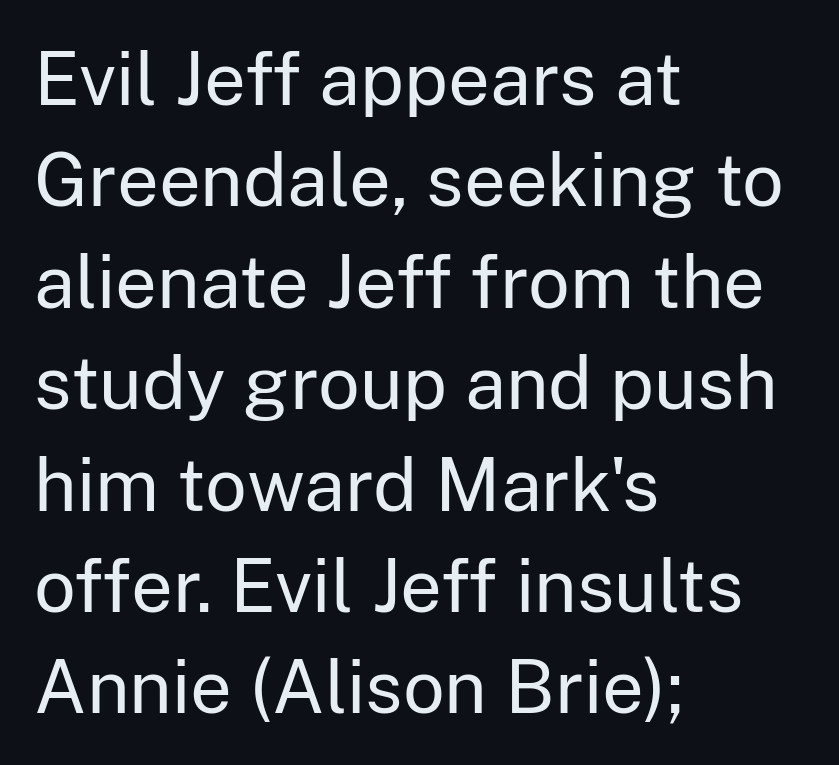
Visually the block forms a straight wall on the left and a jagged coastline on the right. The rendering uses natural spacing where letterforms have individual widths. A typesetter would call this leading conventional body-copy spacing. The foot of each line stays bare and open. Nope, no serifs anywhere on these letters. Students, note that the glyphs here touch the page at normal intervals.
